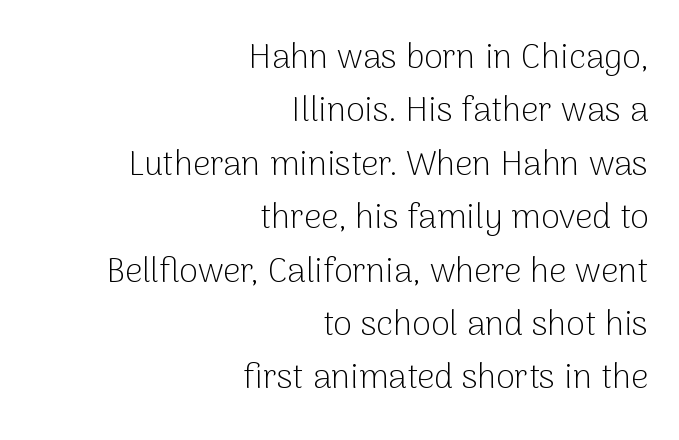
Q: Is the text bold? A: No.
Q: Is the text italic (slanted)? A: No, it is upright.
Q: Is the typeface a serif or a sans-serif typeface? A: Sans-serif.
Q: Is the text underlined? A: No.
Q: How is the paragraph aligned? A: Right-aligned.
Q: Is the spacing between letters normal or unusually wide? A: Normal.
Q: Is the spacing between lines tight, normal or loose? A: Normal.
Q: Width (condensed, normal, or wide)? A: Normal.
Q: Stroke contrast? A: Low.
Q: x-height? A: Medium.
Q: Monospaced? A: No.
